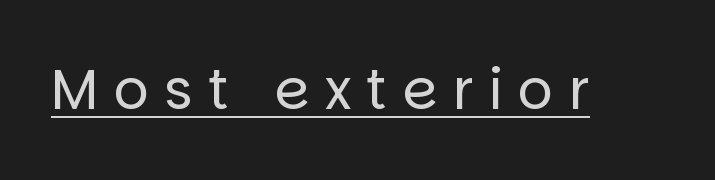
The passage shown is underscored from start to finish. Think standard paragraph weight, or any step lighter than that. Characters follow at a spacing far wider than the type designer built in. No italicization has been applied; the sample stays upright. Typographically, this falls in the sans-serif category. Looks like regular typesetting: each glyph gets only the width it needs.
